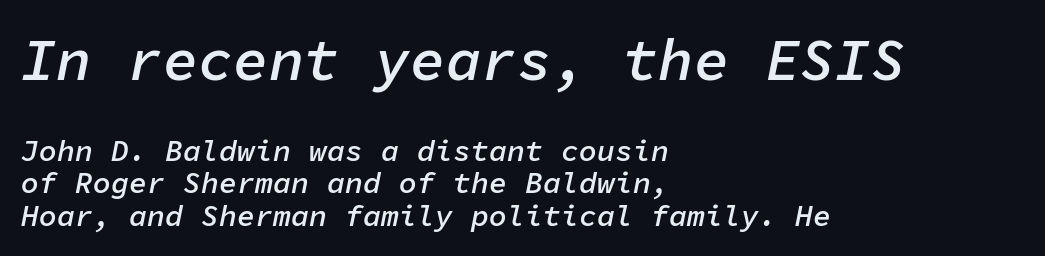
Fixed-width glyphs throughout — classic coding-font behaviour. Horizontal alignment here is leftward, the default for most running prose. Each glyph is drawn with semibold strokes, heavier than normal yet not fully bold. Posture: slanted. The block of text is dense from top to bottom, with scant space between rows.
